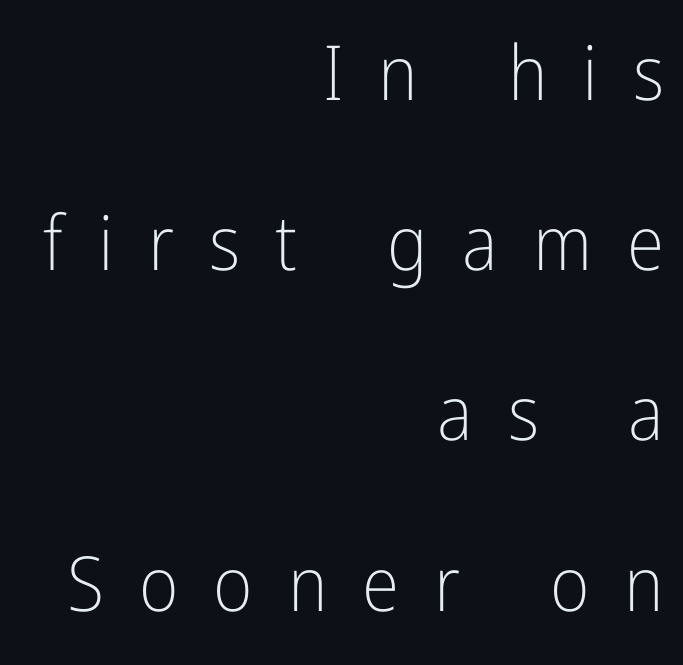
Q: Is the text bold? A: No.
Q: Is the text italic (slanted)? A: No, it is upright.
Q: Is the typeface a serif or a sans-serif typeface? A: Sans-serif.
Q: Is the text underlined? A: No.
Q: How is the paragraph aligned? A: Right-aligned.
Q: Is the spacing between letters normal or unusually wide? A: Unusually wide.
Q: Is the spacing between lines tight, normal or loose? A: Loose.
Q: Width (condensed, normal, or wide)? A: Condensed.
Q: Stroke contrast? A: Low.
Q: x-height? A: Medium.
Q: Monospaced? A: No.
